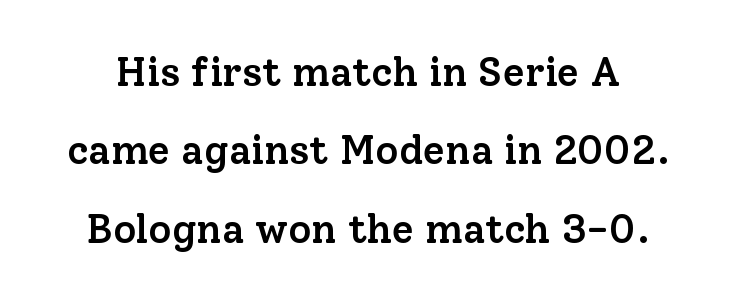
Q: Is the text bold? A: Semi-bold.
Q: Is the text italic (slanted)? A: No, it is upright.
Q: Is the typeface a serif or a sans-serif typeface? A: Serif.
Q: Is the text underlined? A: No.
Q: Is the spacing between letters normal or unusually wide? A: Normal.
Q: Is the spacing between lines tight, normal or loose? A: Loose.
Q: Width (condensed, normal, or wide)? A: Normal.
Q: Stroke contrast? A: Low.
Q: x-height? A: Medium.
Q: Monospaced? A: No.
